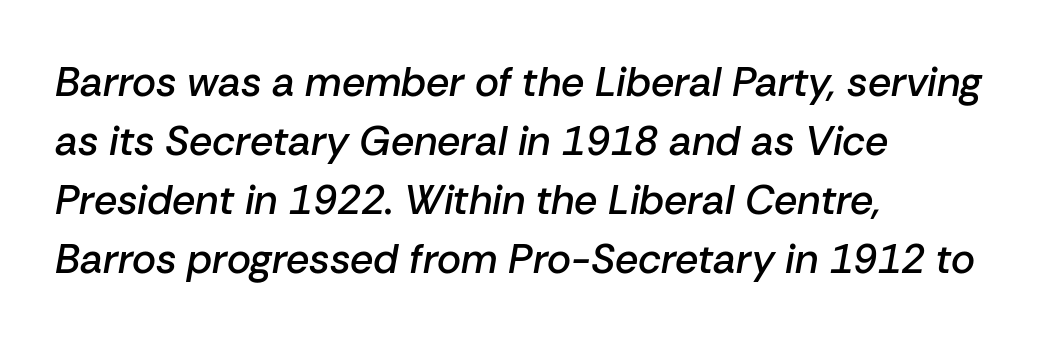
The letters advance in unequal steps, a hallmark of proportional type. Honestly, the letter spacing is just normal — you wouldn't notice it. Short and long lines alike share a common starting point at left. A bare baseline throughout the passage.
